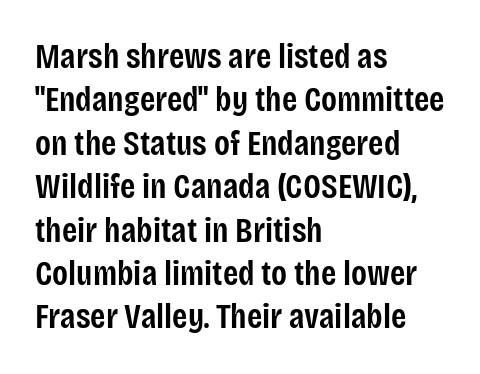
The image shows 35 px semibold, condensed sans-serif type, upright; set left-aligned, line spacing 1.24x, normal letter spacing, not underlined; low stroke contrast and a large x-height.
